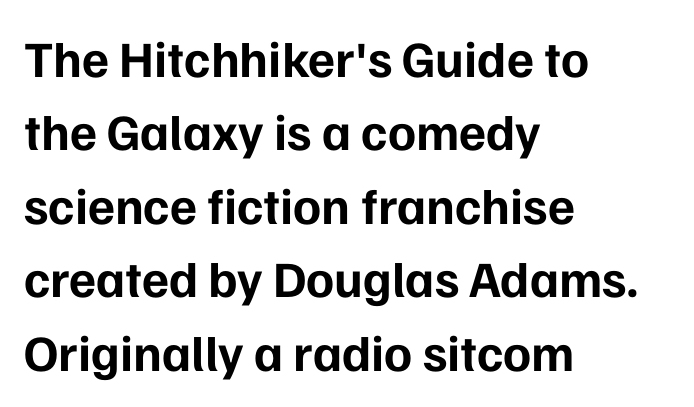
Q: Is the text bold? A: Yes.
Q: Is the text italic (slanted)? A: No, it is upright.
Q: Is the typeface a serif or a sans-serif typeface? A: Sans-serif.
Q: Is the text underlined? A: No.
Q: How is the paragraph aligned? A: Left-aligned.
Q: Is the spacing between letters normal or unusually wide? A: Normal.
Q: Is the spacing between lines tight, normal or loose? A: Normal.
Q: Width (condensed, normal, or wide)? A: Normal.
Q: Stroke contrast? A: Low.
Q: x-height? A: Medium.
Q: Monospaced? A: No.
